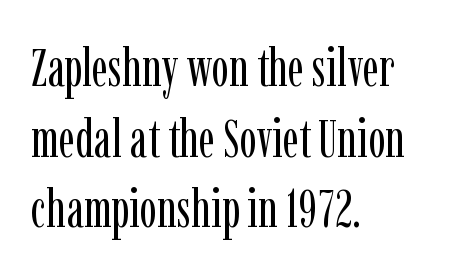
Typeset ragged right — the left edge is the straight one. The letters look calm and open, with moderate or lighter stems. The block of text has a typical density, with ordinary space between rows. Just letters on the line, the space beneath them empty. There is no visible air inserted between adjacent glyphs. The typography opts for an upright posture over an oblique one.
